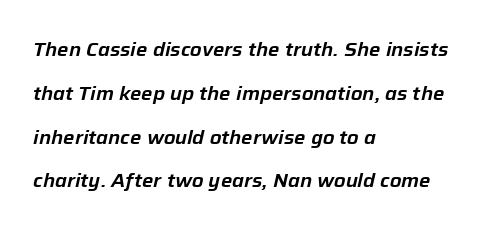
Clear beneath every line of the passage. Each word holds together tightly as a unit, with standard inter-letter gaps. Every character sits at an angle, as italics do. The designer dialed line spacing up above the default. The compositor pushed each line to the left boundary.
